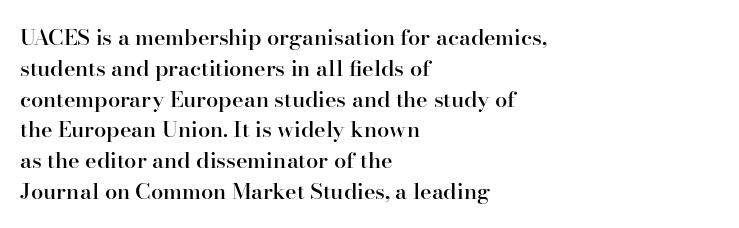
Q: Is the text bold? A: Semi-bold.
Q: Is the text italic (slanted)? A: No, it is upright.
Q: Is the text underlined? A: No.
Q: How is the paragraph aligned? A: Left-aligned.
Q: Is the spacing between letters normal or unusually wide? A: Normal.
Q: Is the spacing between lines tight, normal or loose? A: Normal.
